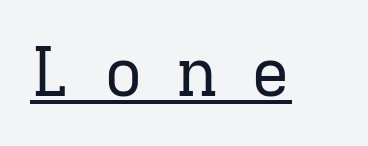
Q: Is the text bold? A: No.
Q: Is the text italic (slanted)? A: No, it is upright.
Q: Is the typeface a serif or a sans-serif typeface? A: Serif.
Q: Is the text underlined? A: Yes.
Q: Is the spacing between letters normal or unusually wide? A: Unusually wide.
Q: Width (condensed, normal, or wide)? A: Normal.
Q: Stroke contrast? A: Low.
Q: x-height? A: Medium.
Q: Monospaced? A: Yes.
